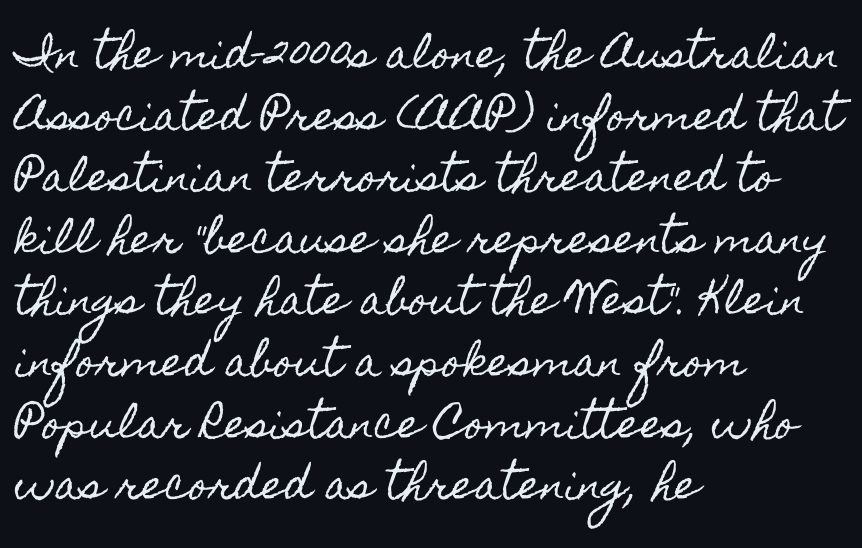
You could not count columns in this text — the font is proportionally spaced. The rag falls on the right side of this text block. Anything drawn beneath the words? Only blank space. A typesetter would call this leading conventional body-copy spacing. The tracking reads as untouched default to a designer's eye.
